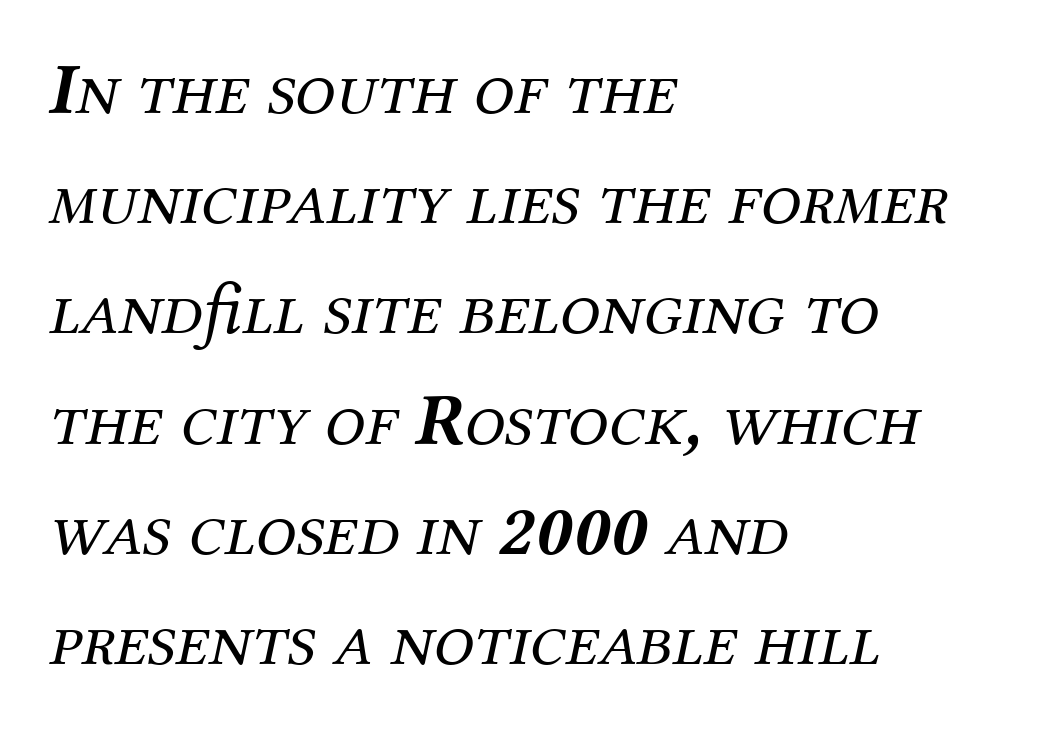
Q: Is the text bold? A: No.
Q: Is the text italic (slanted)? A: Yes, it leans right by about 12 degrees.
Q: Is the typeface a serif or a sans-serif typeface? A: Serif.
Q: Is the text underlined? A: No.
Q: How is the paragraph aligned? A: Left-aligned.
Q: Is the spacing between letters normal or unusually wide? A: Normal.
Q: Is the spacing between lines tight, normal or loose? A: Normal.
Q: Width (condensed, normal, or wide)? A: Normal.
Q: Stroke contrast? A: Medium.
Q: x-height? A: Medium.
Q: Monospaced? A: No.
